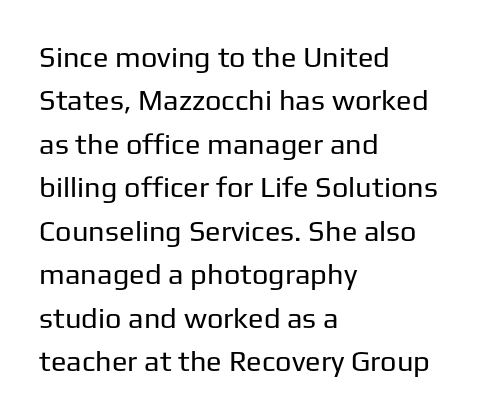
The image shows 29 px regular-weight sans-serif type, upright; set left-aligned, normal line spacing (1.5x), normal letter spacing, not underlined; low stroke contrast and a medium x-height.
